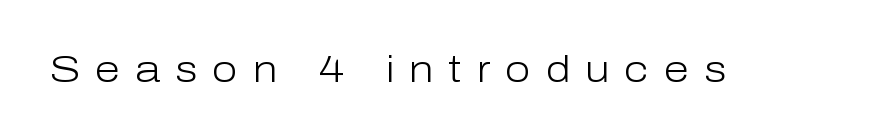
The image shows 37 px light sans-serif type, upright; set unusually wide letter spacing (+0.4 em), not underlined; low stroke contrast and a medium x-height.
